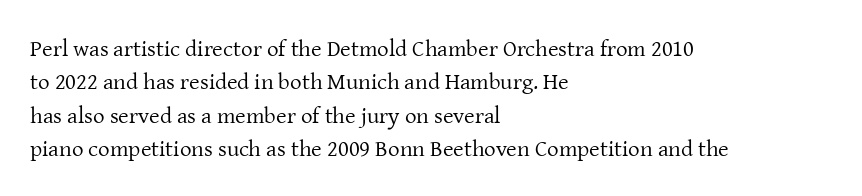
The image shows 23 px text type, upright; set left-aligned, normal line spacing (1.45x), normal letter spacing, not underlined.
